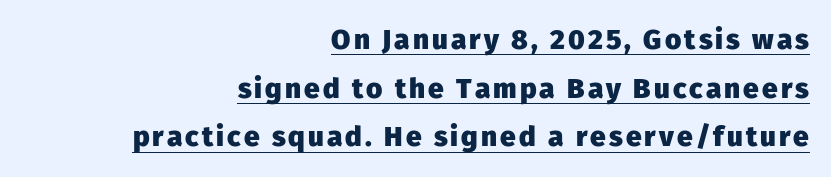
The image shows 28 px heavy sans-serif type, upright; set right-aligned, line spacing 1.74x, underlined; low stroke contrast and a medium x-height.
